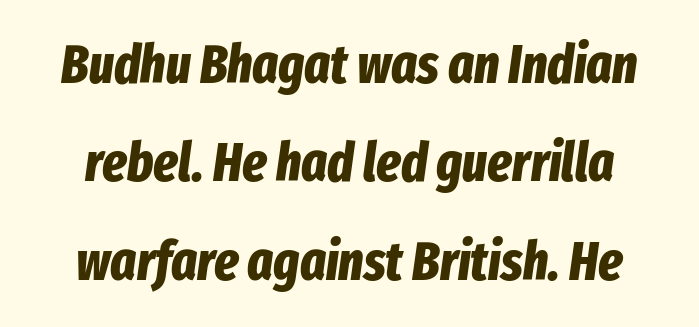
Q: Is the text bold? A: Yes.
Q: Is the text italic (slanted)? A: Yes, it leans right by about 8 degrees.
Q: Is the text underlined? A: No.
Q: Is the spacing between letters normal or unusually wide? A: Normal.
Q: Width (condensed, normal, or wide)? A: Condensed.
Q: Stroke contrast? A: Low.
Q: x-height? A: Medium.
Q: Monospaced? A: No.
